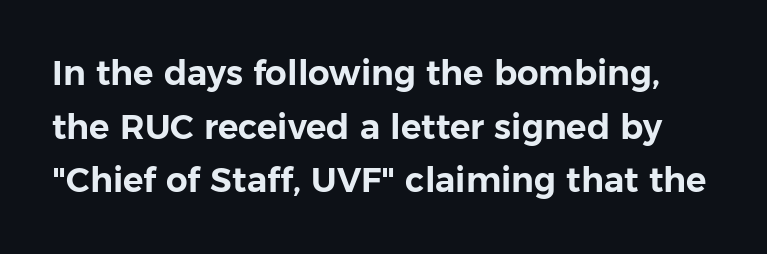
Is this a fixed-width face? No — the glyphs have proportional, varying widths. Interline gaps are of average width in this sample. Descenders are the only things crossing below the line. Characters follow at the spacing the type designer built in. Tall strokes in this sample are plumb rather than angled. Observe the absence of serifs on each vertical stroke in this sample.
